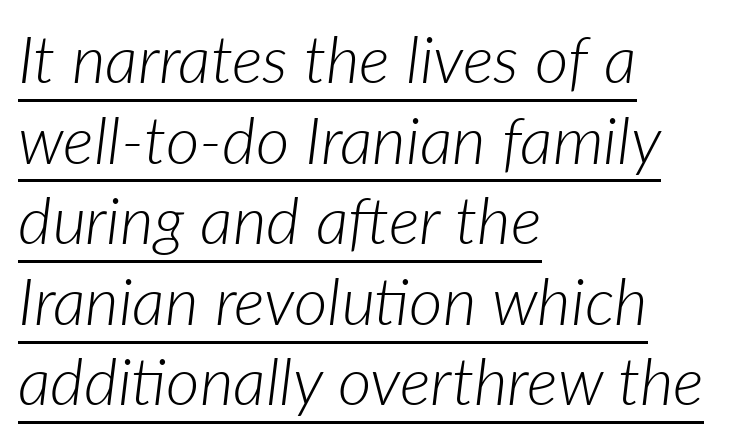
Glyph-to-glyph distance matches everyday printed text. The weight would be labelled regular, book, light, or lighter still. Emphasis-style slanted type is in use. Left-aligned paragraph, ragged on the right.
